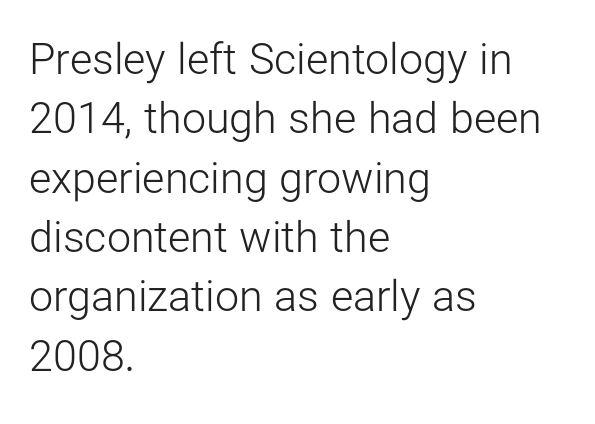
{"serif": "no", "italic": "no", "bold": "no", "weight": "light", "width": "normal", "stroke_contrast": "low", "x_height": "medium", "monospaced": "no", "underline": "no", "align": "left", "line_spacing": "normal", "line_spacing_ratio": 1.38, "letter_spacing": "normal", "letter_spacing_em": 0.0, "glyph_px": 43}
